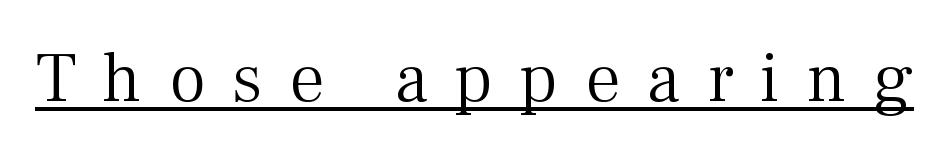
The image shows 71 px light serif type, upright; set unusually wide letter spacing (+0.37 em), underlined; medium stroke contrast and a medium x-height.
